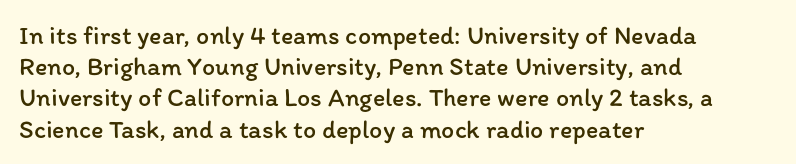
Q: Is the text bold? A: No.
Q: Is the text italic (slanted)? A: No, it is upright.
Q: Is the text underlined? A: No.
Q: How is the paragraph aligned? A: Left-aligned.
Q: Is the spacing between letters normal or unusually wide? A: Normal.
